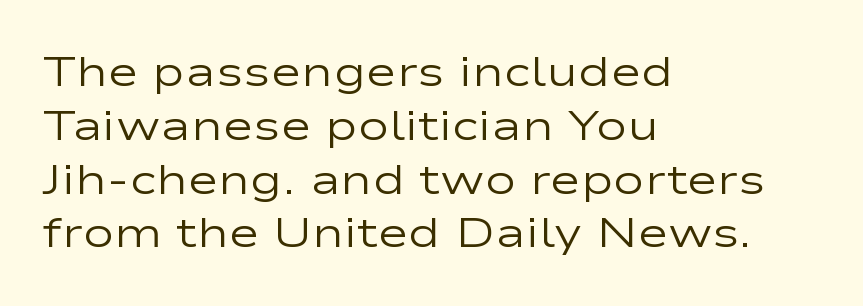
{"serif": "no", "italic": "no", "bold": "no", "weight": "regular", "width": "wide", "stroke_contrast": "low", "x_height": "medium", "monospaced": "no", "underline": "no", "align": "left", "line_spacing": "normal", "line_spacing_ratio": 1.28, "letter_spacing": "normal", "letter_spacing_em": 0.0, "glyph_px": 42}
